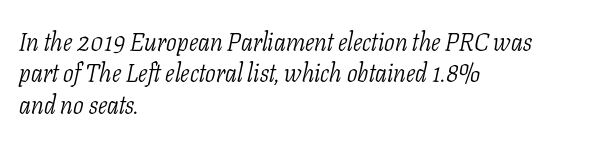
The image shows 25 px text type, italic (leaning right); set left-aligned, normal line spacing (1.26x), normal letter spacing, not underlined.
